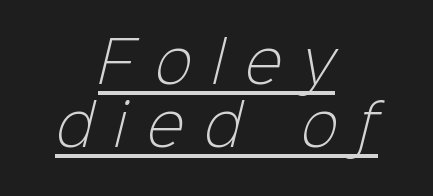
Q: Is the text bold? A: No.
Q: Is the typeface a serif or a sans-serif typeface? A: Sans-serif.
Q: Is the text underlined? A: Yes.
Q: How is the paragraph aligned? A: Centered.
Q: Is the spacing between letters normal or unusually wide? A: Unusually wide.
Q: Is the spacing between lines tight, normal or loose? A: Tight.
Q: Width (condensed, normal, or wide)? A: Normal.
Q: Stroke contrast? A: Low.
Q: x-height? A: Medium.
Q: Monospaced? A: No.
